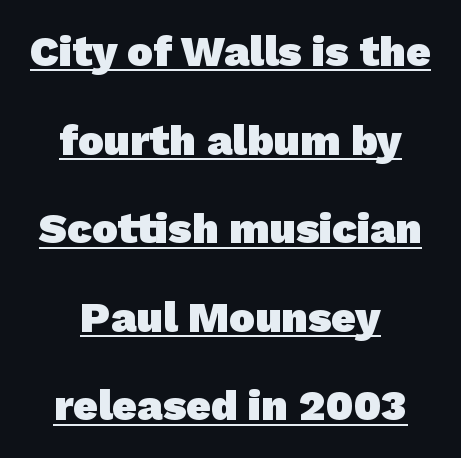
The image shows 43 px heavy sans-serif type; set centered, loose line spacing (2.06x), normal letter spacing, underlined; low stroke contrast and a medium x-height.
